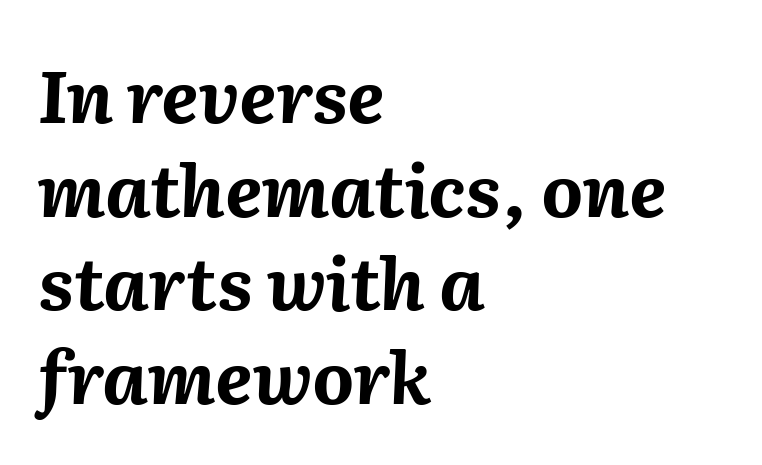
Q: Is the text bold? A: Yes.
Q: Is the text italic (slanted)? A: Yes, it leans right by about 2 degrees.
Q: Is the text underlined? A: No.
Q: How is the paragraph aligned? A: Left-aligned.
Q: Is the spacing between letters normal or unusually wide? A: Normal.
Q: Is the spacing between lines tight, normal or loose? A: Normal.
Q: Width (condensed, normal, or wide)? A: Normal.
Q: Stroke contrast? A: Medium.
Q: x-height? A: Medium.
Q: Monospaced? A: No.
